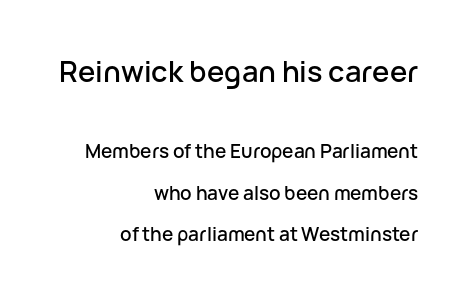
The image shows 29 px sans-serif type, upright; set right-aligned, loose line spacing (2.18x), normal letter spacing, not underlined; the first (top) block is 1.53x larger; low stroke contrast and a medium x-height.
